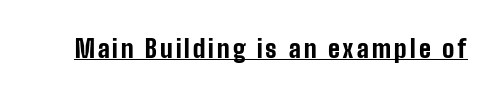
The image shows 24 px bold type, upright; set underlined.
